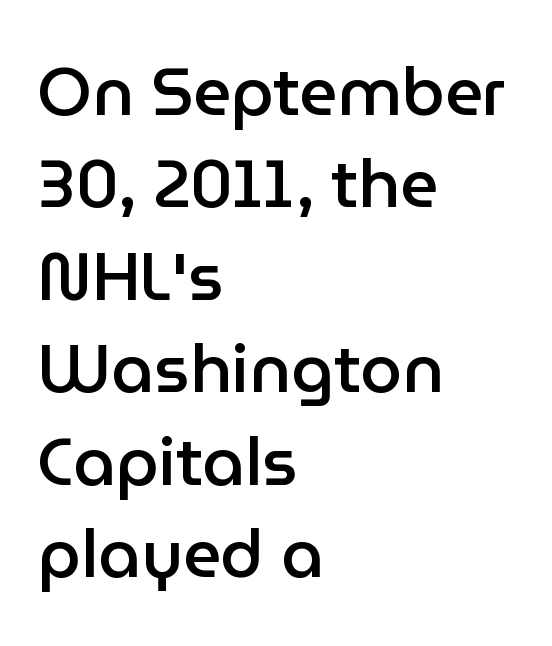
Q: Is the text bold? A: Semi-bold.
Q: Is the text italic (slanted)? A: No, it is upright.
Q: Is the typeface a serif or a sans-serif typeface? A: Sans-serif.
Q: Is the text underlined? A: No.
Q: How is the paragraph aligned? A: Left-aligned.
Q: Is the spacing between letters normal or unusually wide? A: Normal.
Q: Is the spacing between lines tight, normal or loose? A: Normal.
Q: Width (condensed, normal, or wide)? A: Normal.
Q: Stroke contrast? A: Low.
Q: x-height? A: Medium.
Q: Monospaced? A: No.
